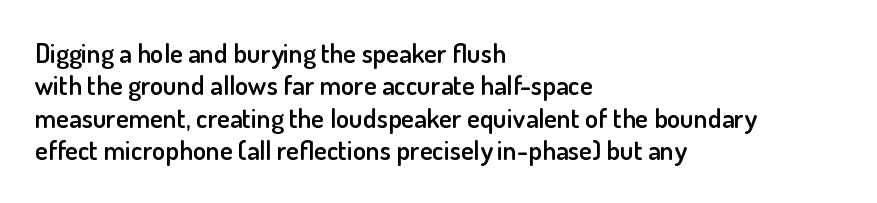
Beneath every word, the page is bare. A somewhat darkened texture: the type is semibold rather than bold. The axis of the letterforms is exactly vertical. Words appear dense and cohesive because spacing is normal.
